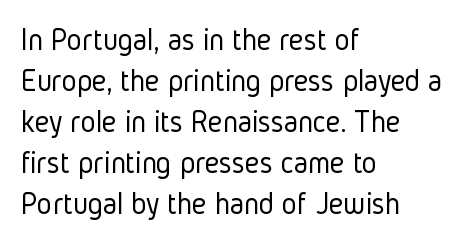
Q: Is the text bold? A: No.
Q: Is the text italic (slanted)? A: No, it is upright.
Q: Is the typeface a serif or a sans-serif typeface? A: Sans-serif.
Q: Is the text underlined? A: No.
Q: How is the paragraph aligned? A: Left-aligned.
Q: Is the spacing between letters normal or unusually wide? A: Normal.
Q: Is the spacing between lines tight, normal or loose? A: Normal.
Q: Width (condensed, normal, or wide)? A: Condensed.
Q: Stroke contrast? A: Low.
Q: x-height? A: Medium.
Q: Monospaced? A: No.
